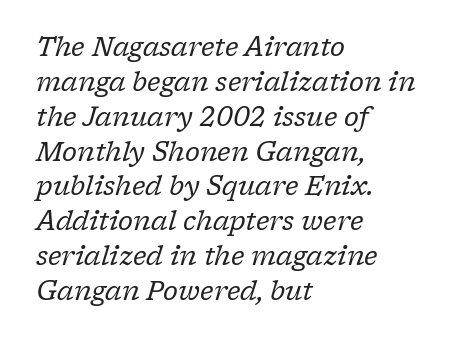
The image shows 26 px text type, italic (leaning right); set left-aligned, normal line spacing (1.34x), normal letter spacing, not underlined.
